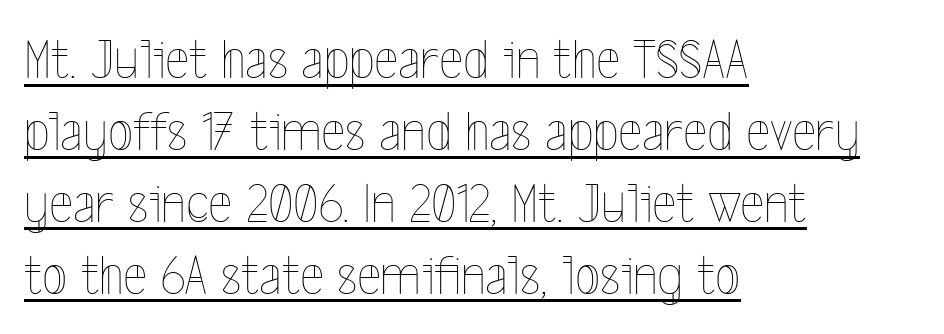
Layout note: lines flush left. Varying glyph widths throughout — classic text-font behaviour. Upright lettering throughout. The sample's only ornament is a line tracing under the words.
